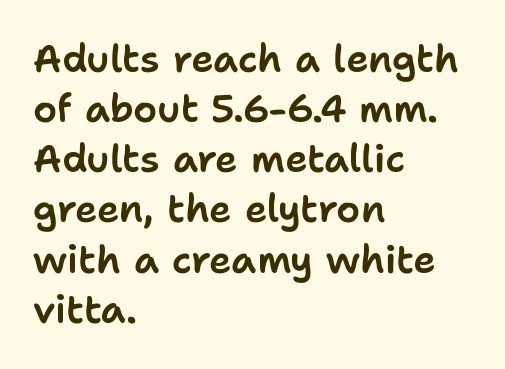
{"serif": "no", "italic": "no", "width": "normal", "stroke_contrast": "low", "x_height": "medium", "monospaced": "no", "underline": "no", "align": "left", "line_spacing": "normal", "line_spacing_ratio": 1.32, "letter_spacing": "normal", "letter_spacing_em": 0.0, "glyph_px": 38}
